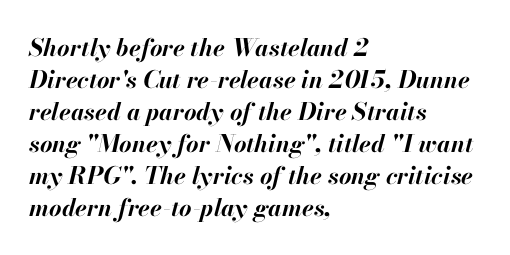
Q: Is the text bold? A: Yes.
Q: Is the text italic (slanted)? A: Yes, it leans right by about 13 degrees.
Q: Is the text underlined? A: No.
Q: How is the paragraph aligned? A: Left-aligned.
Q: Is the spacing between letters normal or unusually wide? A: Normal.
Q: Is the spacing between lines tight, normal or loose? A: Normal.
